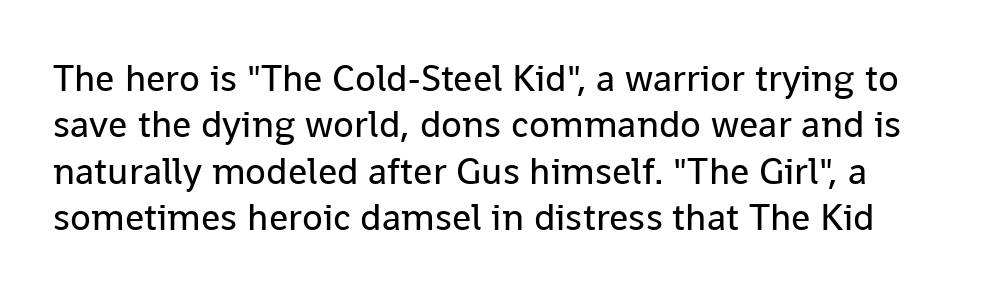
The image shows 38 px regular-weight sans-serif type, upright; set line spacing 1.22x, normal letter spacing, not underlined; low stroke contrast and a medium x-height.
